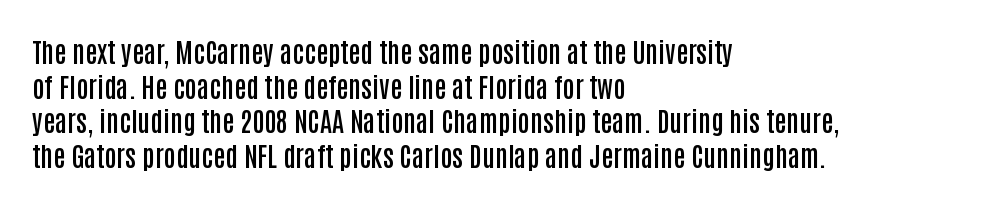
Set as a demibold, roughly 600 on the weight scale. The rendering anchors every line to the left-hand side. Tracking here is standard; glyphs follow each other at the usual distance. In terms of posture, this sample is upright. Each row of text sits above clean, open space.
